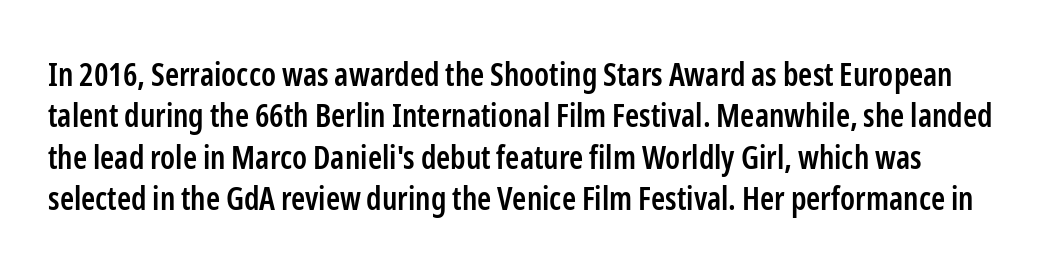
{"serif": "no", "italic": "no", "bold": "semi", "weight": "semibold", "width": "condensed", "stroke_contrast": "low", "x_height": "medium", "monospaced": "no", "underline": "no", "line_spacing": "normal", "line_spacing_ratio": 1.29, "letter_spacing": "normal", "letter_spacing_em": 0.0, "glyph_px": 32}
